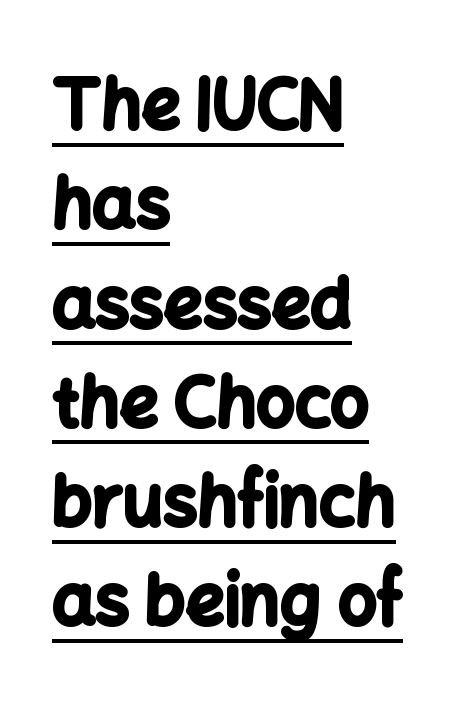
A continuous stroke trails under the words, as in a hyperlink. The rendering uses natural spacing where letterforms have individual widths. Each new line begins a customary step beneath the previous one. What weight is shown? A full bold with thick strokes. Serif or sans? Sans — the stroke terminals are bare. The compositor pushed each line to the left boundary.
